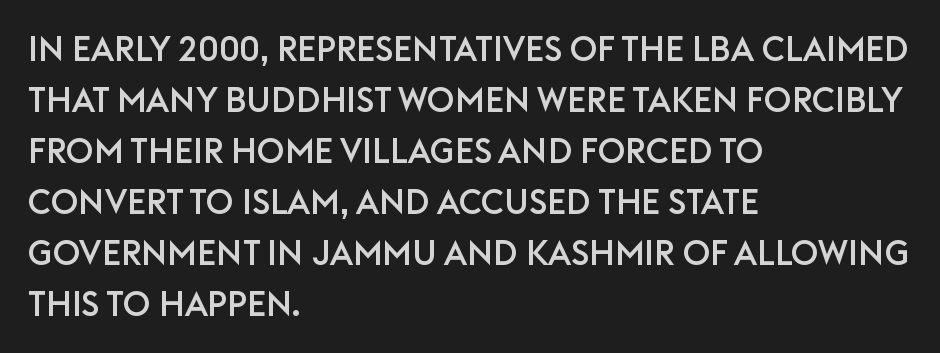
Serif or sans? Sans — the stroke terminals are bare. Leading: standard. Beneath every word, the page is bare. The font's upright variant was chosen for this text.
